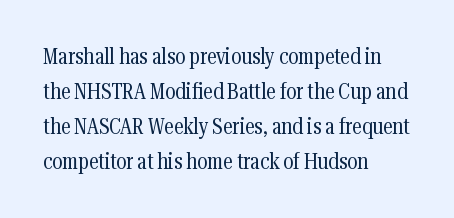
Q: Is the text bold? A: No.
Q: Is the text italic (slanted)? A: No, it is upright.
Q: Is the text underlined? A: No.
Q: How is the paragraph aligned? A: Left-aligned.
Q: Is the spacing between letters normal or unusually wide? A: Normal.
Q: Is the spacing between lines tight, normal or loose? A: Normal.
